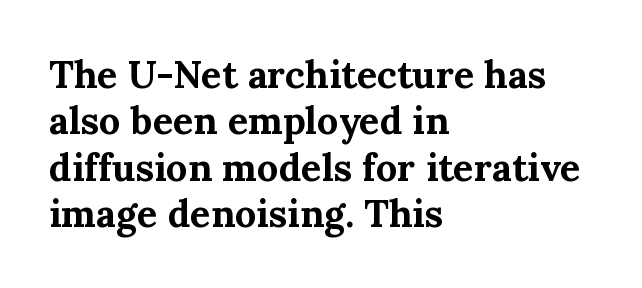
The image shows 38 px bold serif type, upright; set left-aligned, line spacing 1.22x, normal letter spacing, not underlined; medium stroke contrast and a medium x-height.
